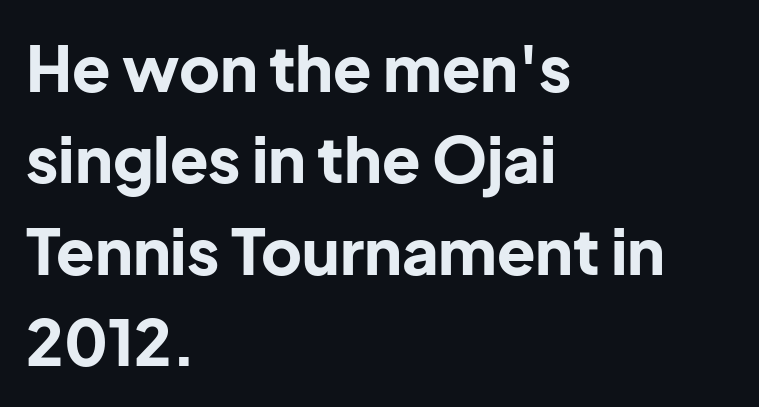
{"serif": "no", "italic": "no", "bold": "yes", "weight": "bold", "width": "normal", "stroke_contrast": "low", "x_height": "medium", "monospaced": "no", "underline": "no", "align": "left", "line_spacing": "normal", "line_spacing_ratio": 1.45, "letter_spacing": "normal", "letter_spacing_em": 0.0, "glyph_px": 63}
